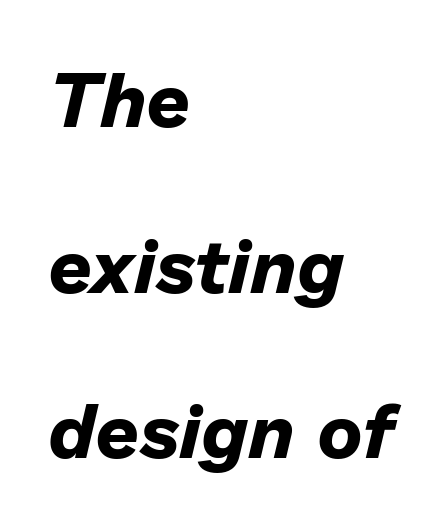
Q: Is the text bold? A: Yes.
Q: Is the text italic (slanted)? A: Yes, it leans right by about 13 degrees.
Q: Is the text underlined? A: No.
Q: How is the paragraph aligned? A: Left-aligned.
Q: Is the spacing between letters normal or unusually wide? A: Normal.
Q: Is the spacing between lines tight, normal or loose? A: Loose.
Q: Width (condensed, normal, or wide)? A: Normal.
Q: Stroke contrast? A: Low.
Q: x-height? A: Medium.
Q: Monospaced? A: No.
